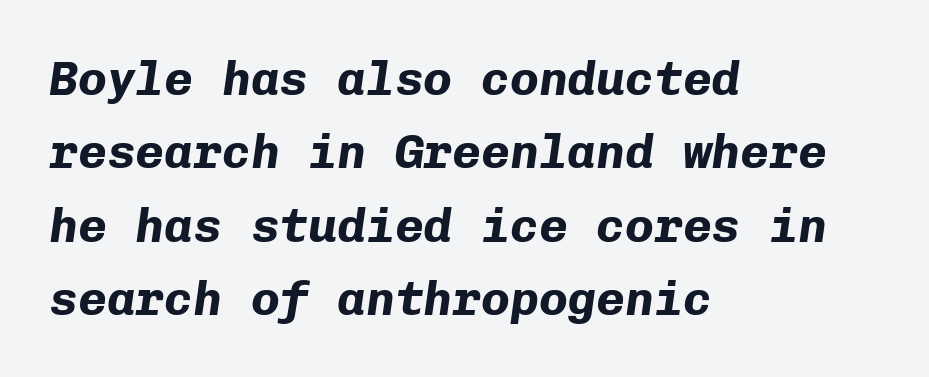
Q: Is the text bold? A: Yes.
Q: Is the text italic (slanted)? A: Yes, it leans right by about 8 degrees.
Q: Is the text underlined? A: No.
Q: How is the paragraph aligned? A: Left-aligned.
Q: Is the spacing between letters normal or unusually wide? A: Normal.
Q: Is the spacing between lines tight, normal or loose? A: Normal.
Q: Width (condensed, normal, or wide)? A: Normal.
Q: Stroke contrast? A: Low.
Q: x-height? A: Medium.
Q: Monospaced? A: Yes.
